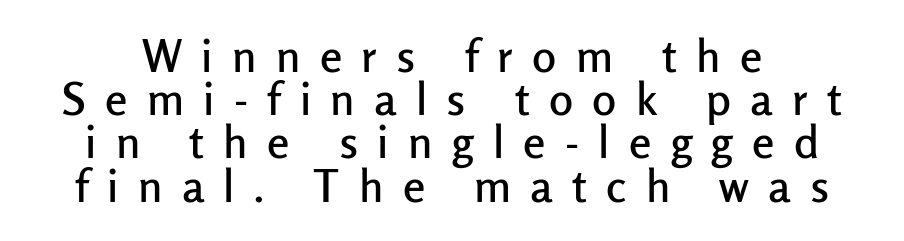
{"serif": "no", "italic": "no", "width": "normal", "stroke_contrast": "low", "x_height": "medium", "monospaced": "no", "underline": "no", "line_spacing": "tight", "line_spacing_ratio": 0.96, "letter_spacing": "wide", "letter_spacing_em": 0.43, "glyph_px": 45}
